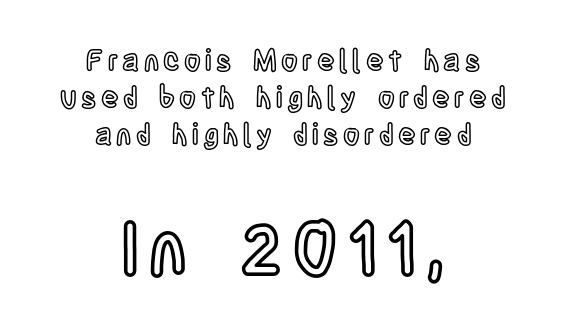
Typeset on center — no edge is straight. The face used here is proportionally spaced, like ordinary book or web type. The gap between lines stays unmarked. Which of the two is more prominent by size? The second, at the bottom. Normally led — the rows are evenly, conventionally spaced. The letters stand upright; this is a roman face.
